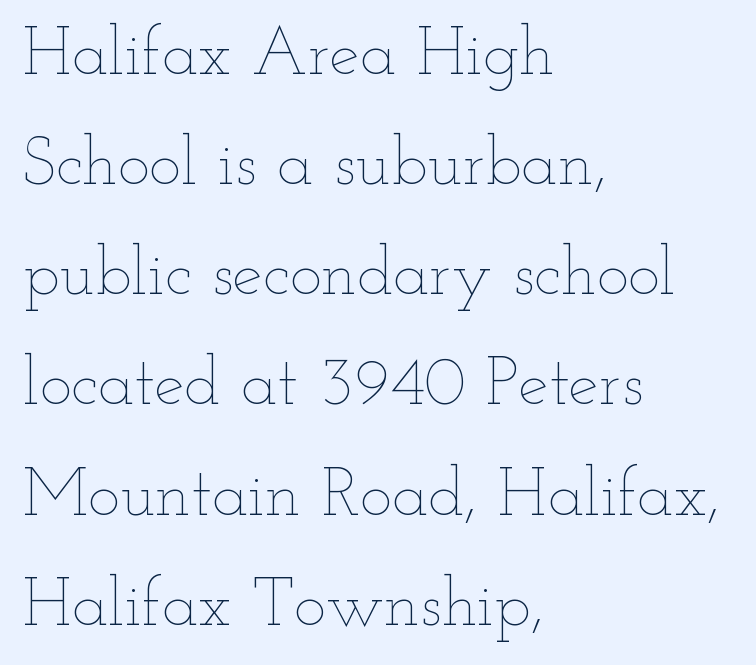
The image shows 68 px thin, wide type, upright; set left-aligned, normal line spacing (1.62x), normal letter spacing, not underlined; low stroke contrast and a small x-height.
